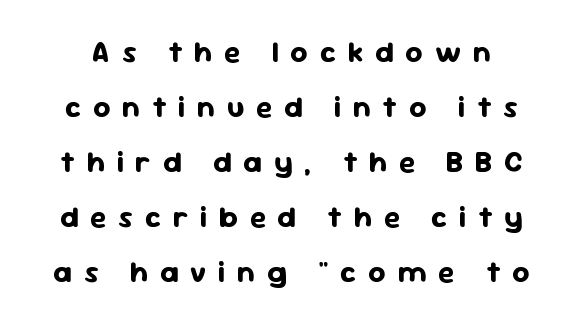
The image shows 30 px bold sans-serif type, upright; set line spacing 1.83x, unusually wide letter spacing (+0.39 em), not underlined; low stroke contrast and a medium x-height.
